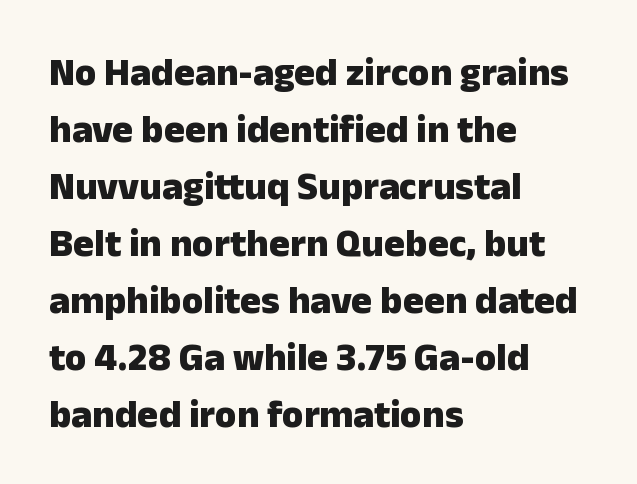
Q: Is the text bold? A: Yes.
Q: Is the text italic (slanted)? A: No, it is upright.
Q: Is the typeface a serif or a sans-serif typeface? A: Sans-serif.
Q: Is the text underlined? A: No.
Q: How is the paragraph aligned? A: Left-aligned.
Q: Is the spacing between letters normal or unusually wide? A: Normal.
Q: Is the spacing between lines tight, normal or loose? A: Normal.
Q: Width (condensed, normal, or wide)? A: Normal.
Q: Stroke contrast? A: Low.
Q: x-height? A: Medium.
Q: Monospaced? A: No.
